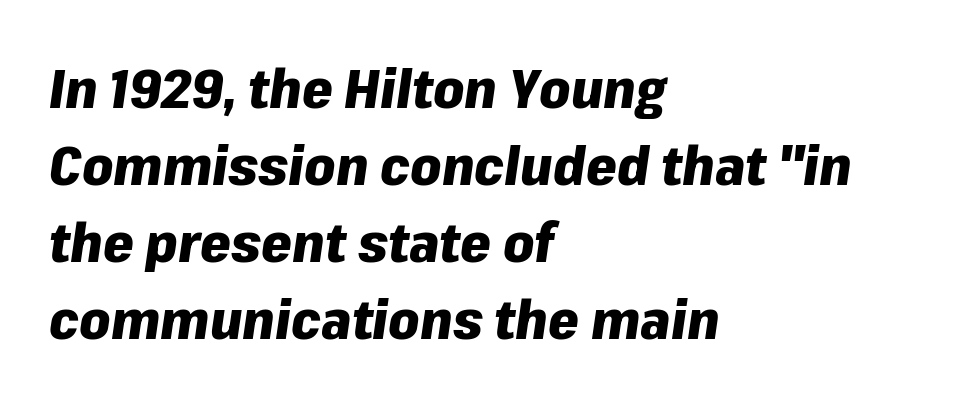
The image shows 55 px heavy type, italic (leaning right); set left-aligned, normal line spacing (1.4x), normal letter spacing, not underlined; low stroke contrast and a medium x-height.
